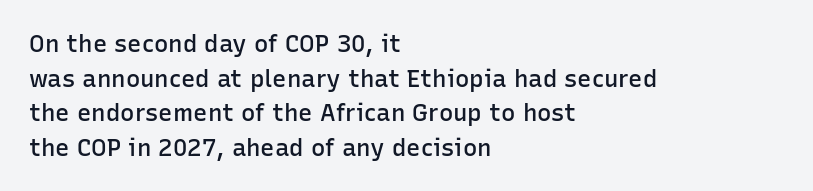
The image shows 24 px text type, upright; set left-aligned, normal line spacing (1.44x), normal letter spacing, not underlined.
